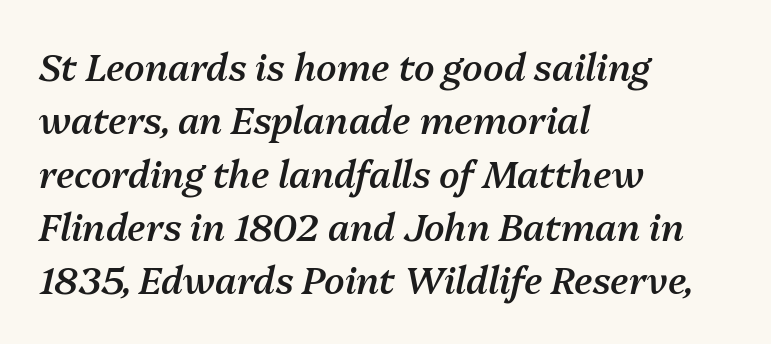
The image shows 37 px semibold type, italic (leaning right); set left-aligned, normal line spacing (1.44x), normal letter spacing, not underlined; medium stroke contrast and a medium x-height.
